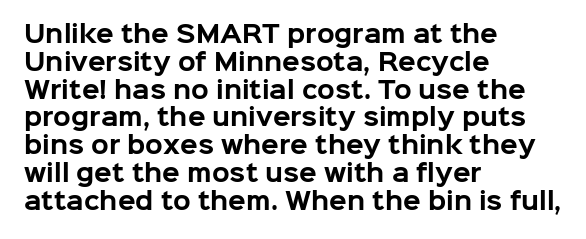
Short and long lines alike share a common starting point at left. Unlike italic type, these characters show no tilt at all. The passage shown is emphatically bold. The face used here is rendered with its standard letterfit. The space beneath each line is pristine and unruled.
